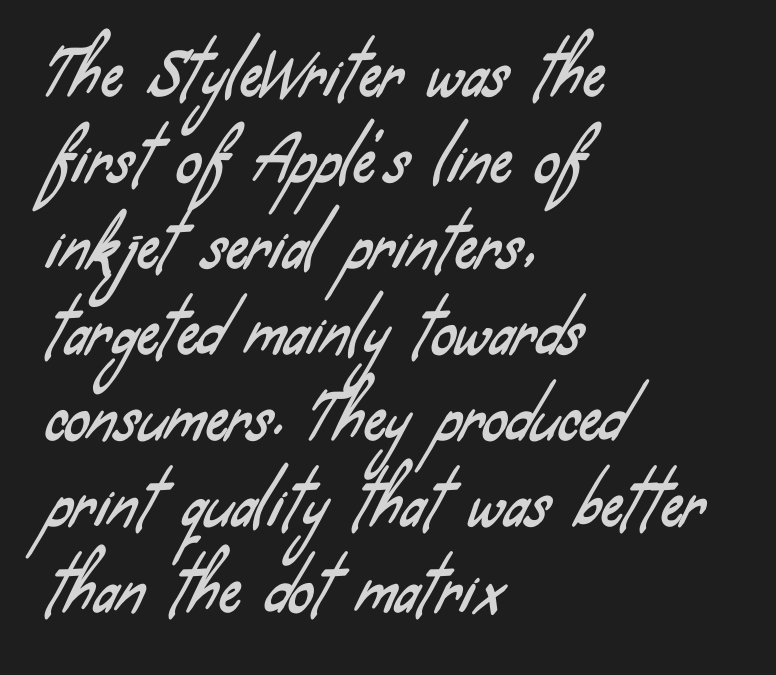
Q: Is the typeface a serif or a sans-serif typeface? A: Sans-serif.
Q: Is the text underlined? A: No.
Q: How is the paragraph aligned? A: Left-aligned.
Q: Is the spacing between letters normal or unusually wide? A: Normal.
Q: Is the spacing between lines tight, normal or loose? A: Normal.
Q: Width (condensed, normal, or wide)? A: Condensed.
Q: Stroke contrast? A: Low.
Q: x-height? A: Small.
Q: Monospaced? A: No.
